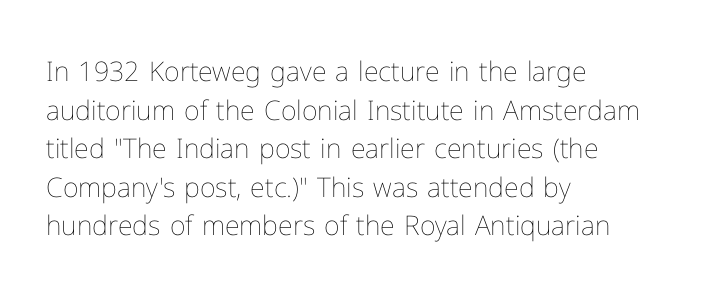
{"italic": "no", "bold": "no", "underline": "no", "align": "left", "line_spacing": "normal", "line_spacing_ratio": 1.43, "letter_spacing": "normal", "letter_spacing_em": 0.0, "glyph_px": 27}
